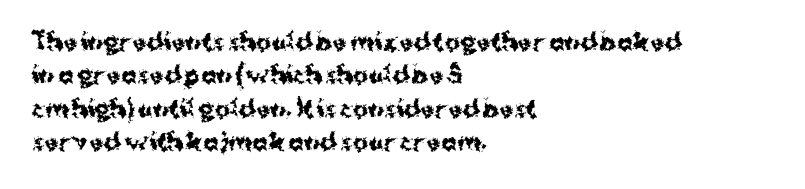
{"italic": "no", "bold": "yes", "underline": "no", "align": "left", "line_spacing": "normal", "line_spacing_ratio": 1.45, "letter_spacing": "normal", "letter_spacing_em": 0.0, "glyph_px": 23}
